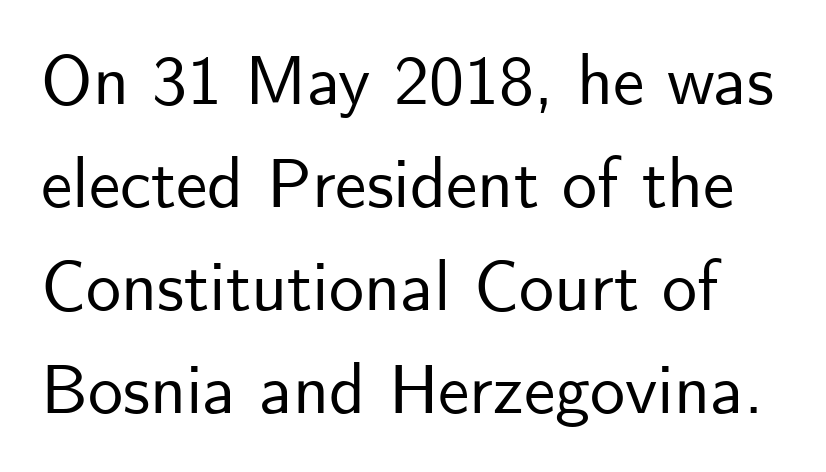
The image shows 70 px sans-serif type, upright; set normal line spacing (1.47x), normal letter spacing, not underlined; low stroke contrast and a small x-height.
